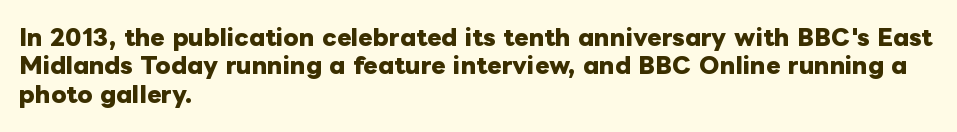
Q: Is the text bold? A: Yes.
Q: Is the text italic (slanted)? A: No, it is upright.
Q: Is the text underlined? A: No.
Q: How is the paragraph aligned? A: Left-aligned.
Q: Is the spacing between letters normal or unusually wide? A: Normal.
Q: Is the spacing between lines tight, normal or loose? A: Normal.
